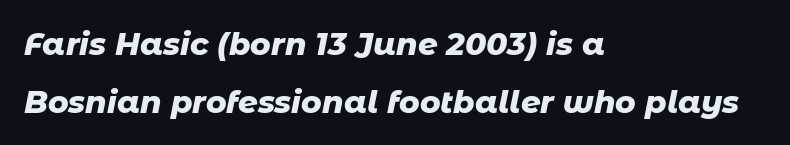
{"italic": "yes", "lean": "right", "slant_degrees": 11, "bold": "yes", "weight": "heavy", "width": "normal", "stroke_contrast": "low", "x_height": "medium", "monospaced": "no", "underline": "no", "align": "left", "line_spacing_ratio": 1.87, "letter_spacing": "normal", "letter_spacing_em": 0.0, "glyph_px": 31}
